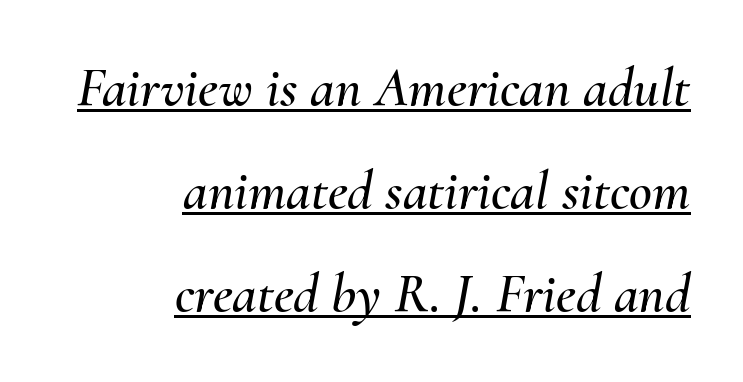
{"italic": "yes", "lean": "right", "slant_degrees": 10, "width": "normal", "stroke_contrast": "medium", "x_height": "small", "monospaced": "no", "underline": "yes", "align": "right", "line_spacing_ratio": 1.84, "letter_spacing": "normal", "letter_spacing_em": 0.0, "glyph_px": 56}
